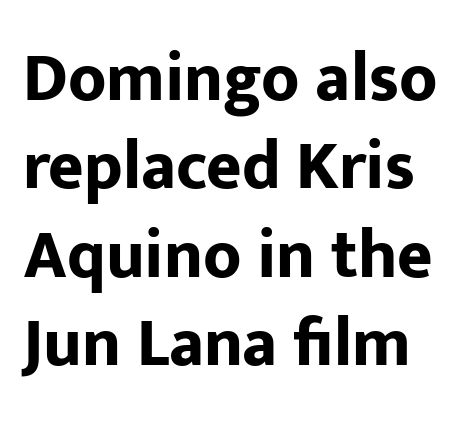
{"serif": "no", "italic": "no", "bold": "yes", "weight": "bold", "width": "normal", "stroke_contrast": "low", "x_height": "medium", "monospaced": "no", "underline": "no", "line_spacing": "normal", "line_spacing_ratio": 1.3, "letter_spacing": "normal", "letter_spacing_em": 0.0, "glyph_px": 68}
